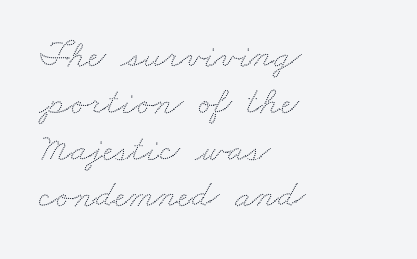
{"width": "wide", "stroke_contrast": "low", "x_height": "small", "monospaced": "no", "underline": "no", "align": "left", "line_spacing_ratio": 1.2, "letter_spacing": "normal", "letter_spacing_em": 0.0, "glyph_px": 39}
